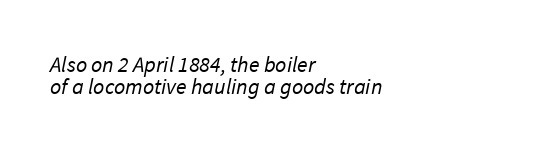
Q: Is the text bold? A: No.
Q: Is the text underlined? A: No.
Q: How is the paragraph aligned? A: Left-aligned.
Q: Is the spacing between letters normal or unusually wide? A: Normal.
Q: Is the spacing between lines tight, normal or loose? A: Tight.
